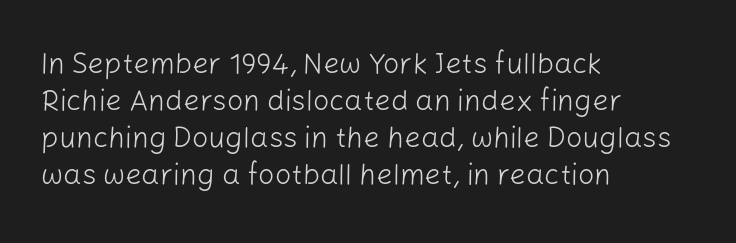
The image shows 29 px light sans-serif type, upright; set left-aligned, normal line spacing (1.28x), normal letter spacing, not underlined; low stroke contrast and a medium x-height.
